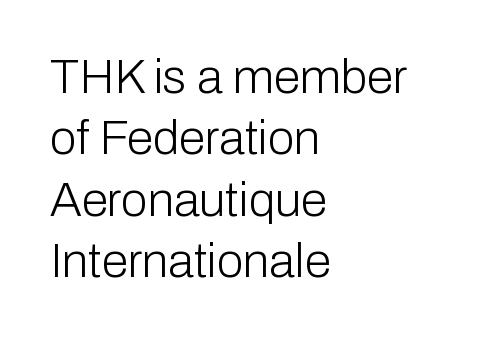
If you measured baseline to baseline, you'd find a middling distance. Posture: vertical. Think standard paragraph weight, or any step lighter than that. Layout note: lines flush left.
